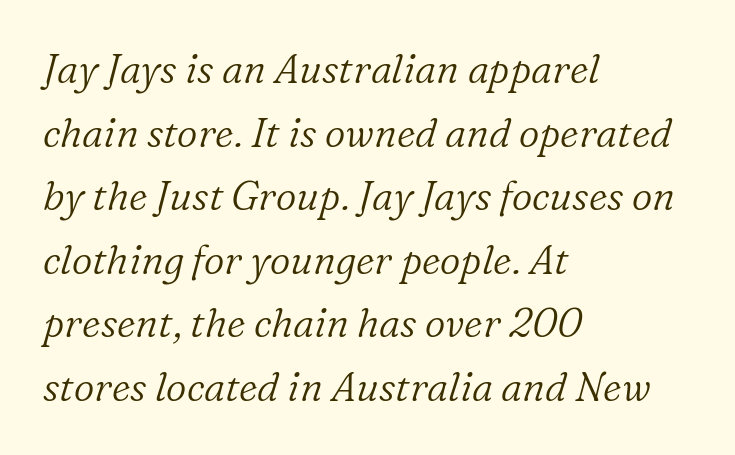
The image shows 40 px light serif type, italic (leaning right); set left-aligned, normal line spacing (1.59x), normal letter spacing, not underlined; low stroke contrast and a medium x-height.
